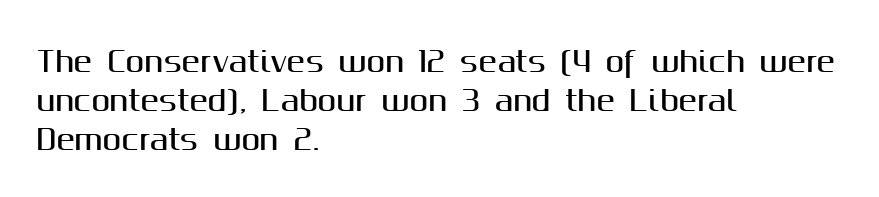
{"serif": "no", "italic": "no", "width": "normal", "stroke_contrast": "medium", "x_height": "medium", "monospaced": "no", "underline": "no", "align": "left", "line_spacing": "normal", "line_spacing_ratio": 1.39, "letter_spacing": "normal", "letter_spacing_em": 0.0, "glyph_px": 28}
